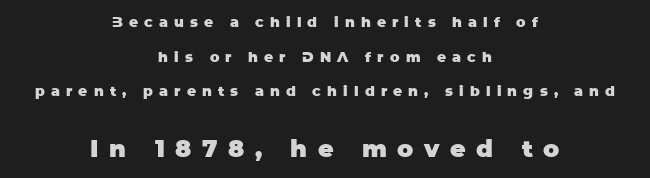
The image shows 24 px bold type, upright; set centered, loose line spacing (2.47x), unusually wide letter spacing (+0.44 em), not underlined; the second (bottom) block is 1.71x larger.
